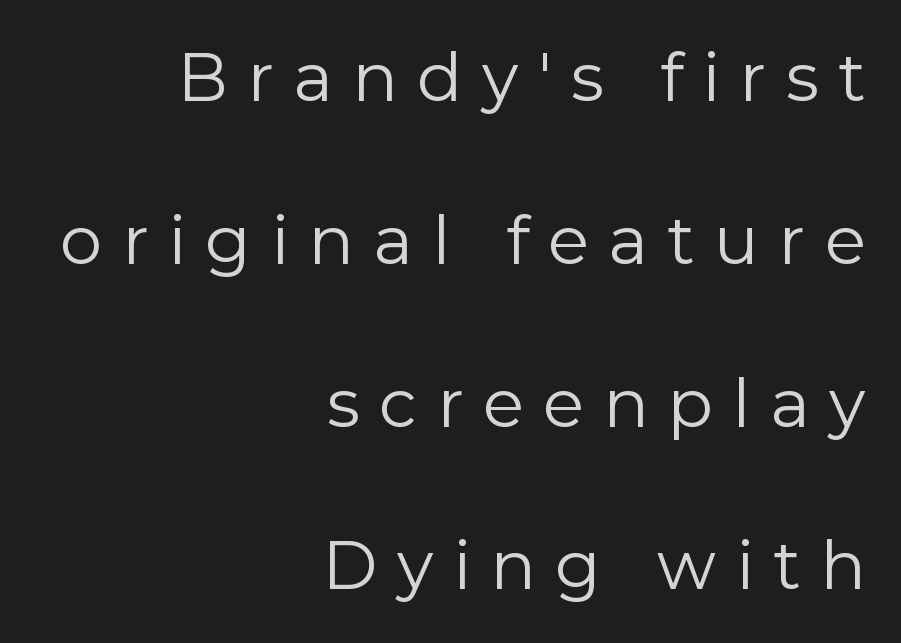
Q: Is the text bold? A: No.
Q: Is the text italic (slanted)? A: No, it is upright.
Q: Is the typeface a serif or a sans-serif typeface? A: Sans-serif.
Q: Is the text underlined? A: No.
Q: How is the paragraph aligned? A: Right-aligned.
Q: Is the spacing between letters normal or unusually wide? A: Unusually wide.
Q: Is the spacing between lines tight, normal or loose? A: Loose.
Q: Width (condensed, normal, or wide)? A: Normal.
Q: Stroke contrast? A: Low.
Q: x-height? A: Medium.
Q: Monospaced? A: No.
